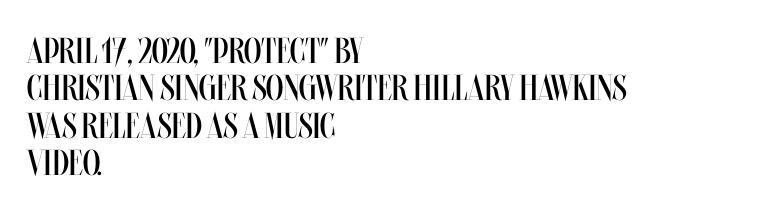
{"italic": "no", "bold": "no", "weight": "regular", "width": "condensed", "stroke_contrast": "medium", "x_height": "large", "monospaced": "no", "underline": "no", "align": "left", "line_spacing": "tight", "line_spacing_ratio": 1.04, "letter_spacing": "normal", "letter_spacing_em": 0.0, "glyph_px": 36}
